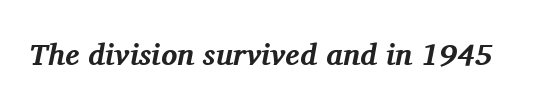
{"serif": "yes", "italic": "yes", "lean": "right", "slant_degrees": 11, "bold": "yes", "weight": "bold", "width": "normal", "stroke_contrast": "medium", "x_height": "medium", "monospaced": "no", "underline": "no", "letter_spacing": "normal", "letter_spacing_em": 0.0, "glyph_px": 30}
